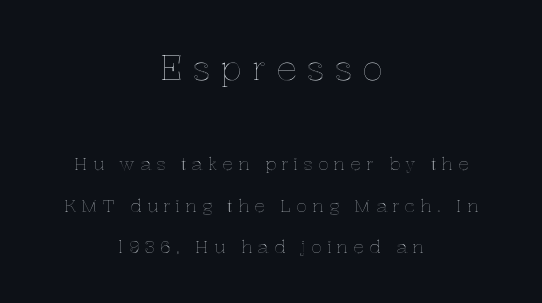
Words appear elongated and porous because spacing is wide. The baseline area is clear. This layout puts the oversized block above and the modest block below. Where is the straight margin? There isn't one; the lines are centered. Character widths vary here, with narrow letters taking less room than wide ones. Notice the wide empty band between every row — that's loose leading.
